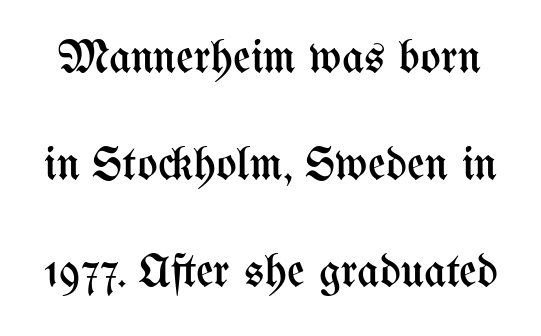
Q: Is the text bold? A: No.
Q: Is the text italic (slanted)? A: No, it is upright.
Q: Is the text underlined? A: No.
Q: Is the spacing between letters normal or unusually wide? A: Normal.
Q: Is the spacing between lines tight, normal or loose? A: Loose.
Q: Width (condensed, normal, or wide)? A: Condensed.
Q: Stroke contrast? A: Medium.
Q: x-height? A: Medium.
Q: Monospaced? A: No.
